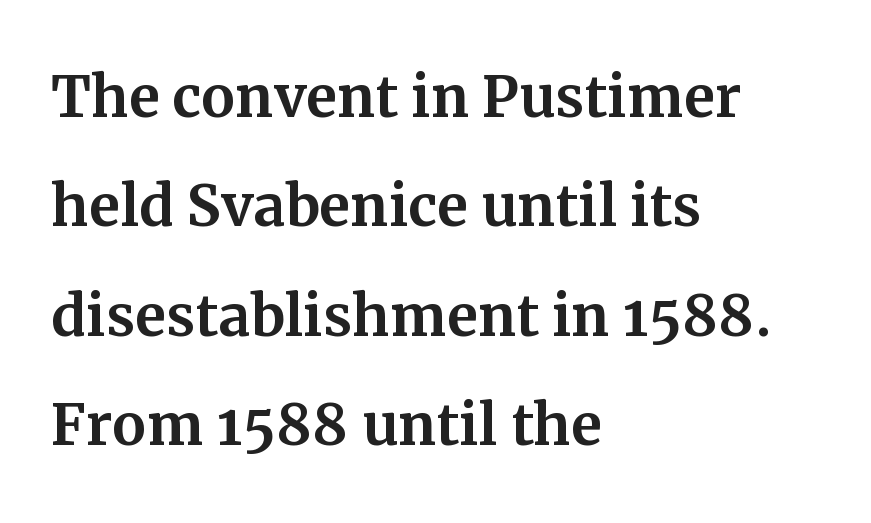
Evenly set lines give the paragraph a standard silhouette. The letters sit at their default tracking, neither squeezed nor spread. The gap between lines stays unmarked. Old-style or modern, the face here clearly has serifs.
